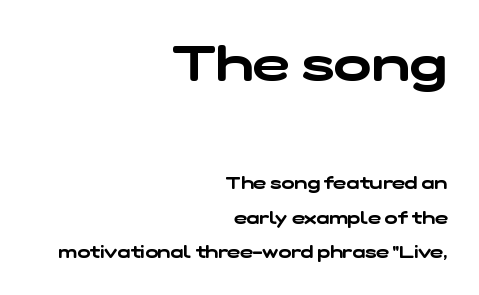
Large over small — that's the arrangement of the two blocks here. These lines stand farther apart than default settings would place them. Descender tails drop into unmarked territory. Type style note: lacks serifs.
